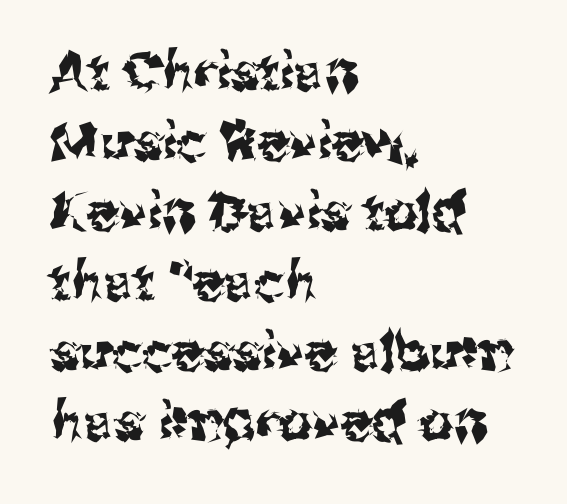
Q: Is the text italic (slanted)? A: No, it is upright.
Q: Is the typeface a serif or a sans-serif typeface? A: Sans-serif.
Q: Is the text underlined? A: No.
Q: How is the paragraph aligned? A: Left-aligned.
Q: Is the spacing between letters normal or unusually wide? A: Normal.
Q: Is the spacing between lines tight, normal or loose? A: Normal.
Q: Width (condensed, normal, or wide)? A: Normal.
Q: Stroke contrast? A: Medium.
Q: x-height? A: Medium.
Q: Monospaced? A: No.
